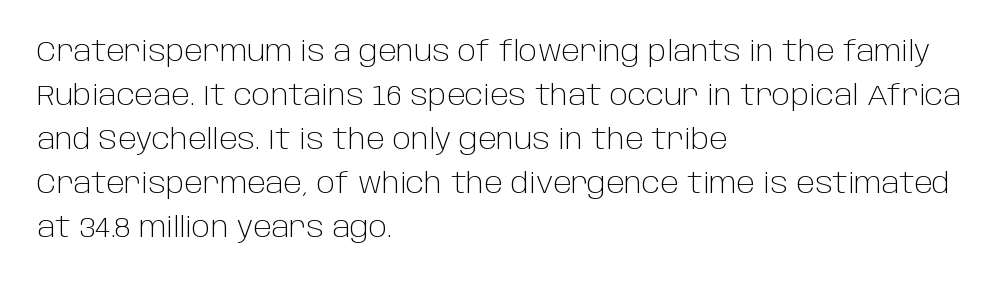
The image shows 29 px light sans-serif type, upright; set left-aligned, normal line spacing (1.52x), normal letter spacing, not underlined; low stroke contrast and a large x-height.
